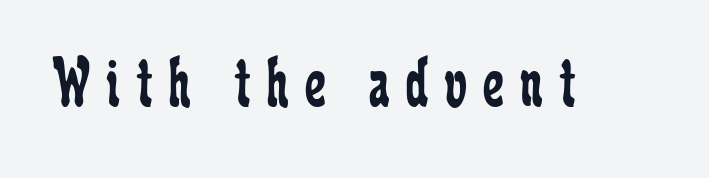
Q: Is the text bold? A: No.
Q: Is the text italic (slanted)? A: No, it is upright.
Q: Is the typeface a serif or a sans-serif typeface? A: Serif.
Q: Is the text underlined? A: No.
Q: Is the spacing between letters normal or unusually wide? A: Unusually wide.
Q: Width (condensed, normal, or wide)? A: Condensed.
Q: Stroke contrast? A: Low.
Q: x-height? A: Medium.
Q: Monospaced? A: No.
